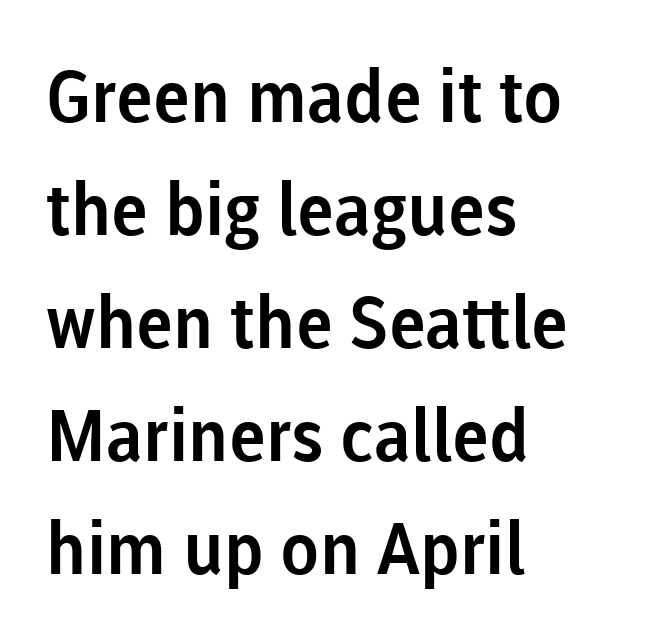
If you drew a ruler down the left edge, every line would touch it. The letters advance in unequal steps, a hallmark of proportional type. Unlike italic type, these characters show no tilt at all. This block has exactly the height ordinary leading produces. Observe the absence of serifs on each vertical stroke in this sample. The horizontal fit of the characters is conventional and even.
